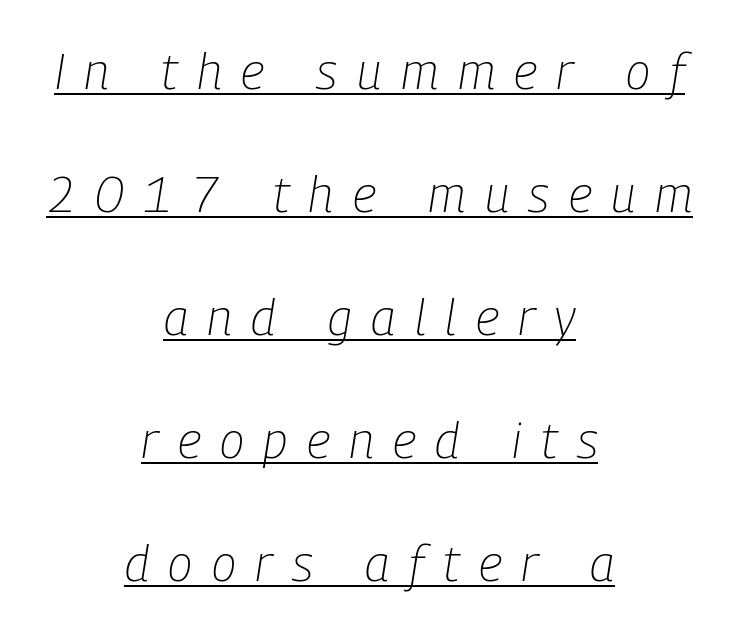
The image shows 50 px light, condensed type, italic (leaning right); set centered, loose line spacing (2.46x), unusually wide letter spacing (+0.39 em), underlined; low stroke contrast and a medium x-height.
